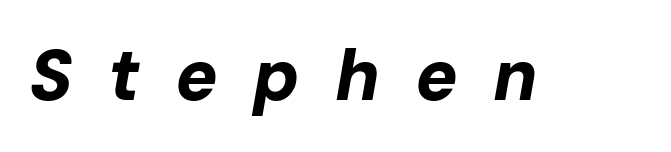
{"italic": "yes", "lean": "right", "slant_degrees": 10, "bold": "yes", "weight": "bold", "width": "normal", "stroke_contrast": "low", "x_height": "medium", "monospaced": "no", "underline": "no", "letter_spacing": "wide", "letter_spacing_em": 0.49, "glyph_px": 71}
